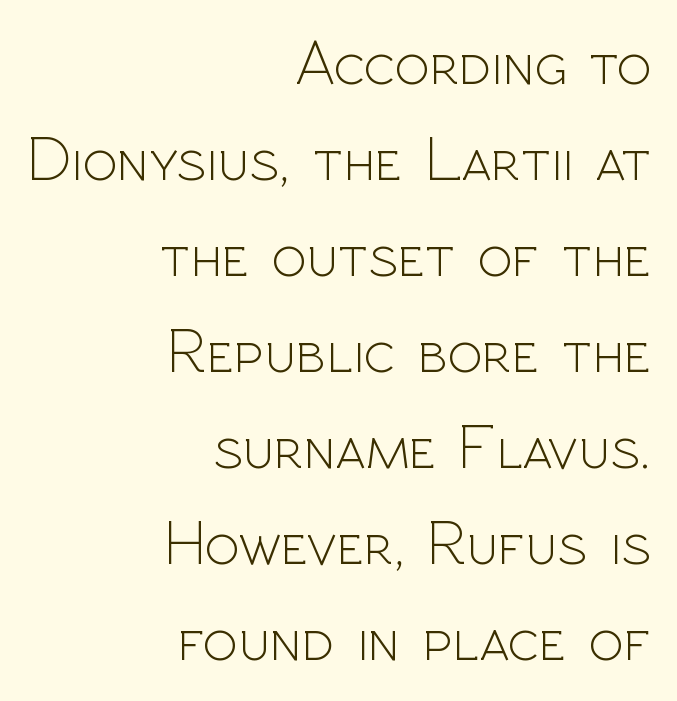
{"serif": "no", "italic": "no", "bold": "no", "weight": "light", "width": "normal", "x_height": "medium", "monospaced": "no", "underline": "no", "align": "right", "line_spacing": "normal", "line_spacing_ratio": 1.5, "letter_spacing": "normal", "letter_spacing_em": 0.0, "glyph_px": 64}
